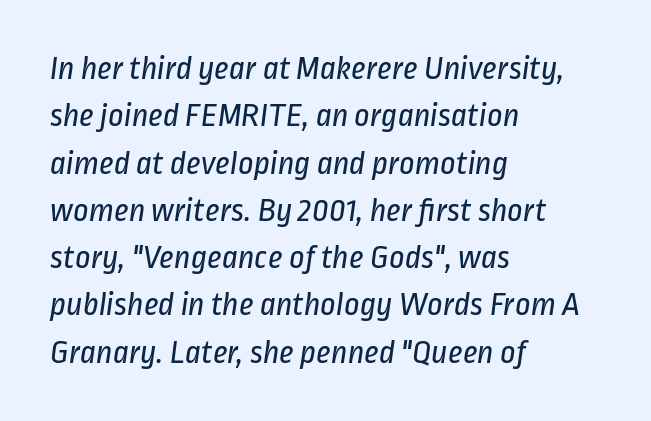
{"serif": "no", "bold": "no", "weight": "regular", "width": "condensed", "stroke_contrast": "low", "x_height": "medium", "monospaced": "no", "underline": "no", "align": "left", "line_spacing": "normal", "line_spacing_ratio": 1.39, "letter_spacing": "normal", "letter_spacing_em": 0.0, "glyph_px": 34}
